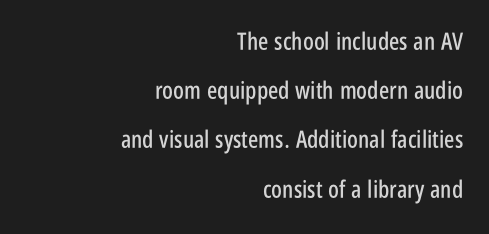
The image shows 24 px text type, upright; set right-aligned, loose line spacing (2.05x), normal letter spacing, not underlined.
